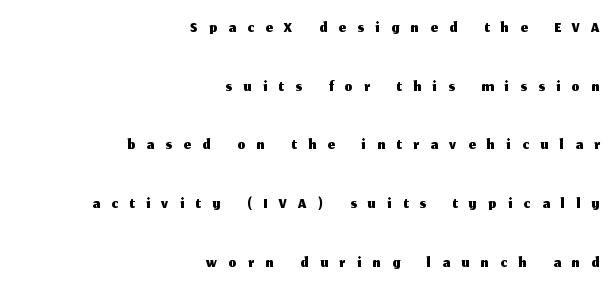
Q: Is the text italic (slanted)? A: No, it is upright.
Q: Is the text underlined? A: No.
Q: How is the paragraph aligned? A: Right-aligned.
Q: Is the spacing between letters normal or unusually wide? A: Unusually wide.
Q: Is the spacing between lines tight, normal or loose? A: Loose.
